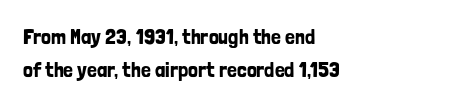
{"italic": "no", "underline": "no", "align": "left", "line_spacing": "normal", "line_spacing_ratio": 1.49, "letter_spacing": "normal", "letter_spacing_em": 0.0, "glyph_px": 22}
